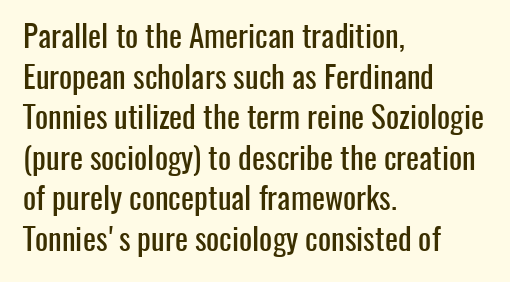
{"serif": "no", "italic": "no", "width": "condensed", "stroke_contrast": "low", "x_height": "medium", "monospaced": "no", "underline": "no", "align": "left", "line_spacing": "normal", "line_spacing_ratio": 1.31, "letter_spacing": "normal", "letter_spacing_em": 0.0, "glyph_px": 31}
